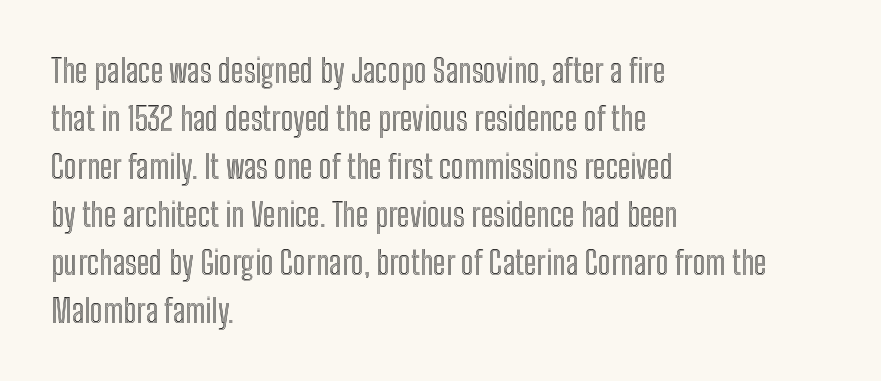
Varying glyph widths throughout — classic text-font behaviour. Observe the ordinary spacing: letters are neighbours, not strangers. Has an underline been added? It has not. Each line starts at the same left margin while the right side varies. These lines were composed using upright roman letters.
